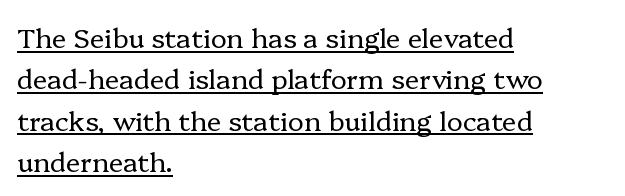
{"italic": "no", "bold": "no", "underline": "yes", "align": "left", "line_spacing": "normal", "line_spacing_ratio": 1.53, "letter_spacing": "normal", "letter_spacing_em": 0.0, "glyph_px": 27}
